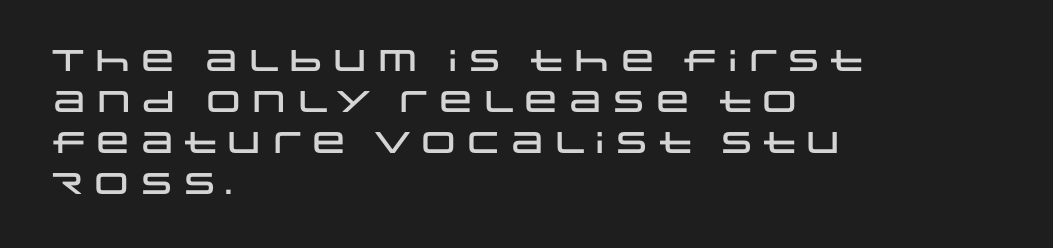
{"serif": "no", "italic": "no", "width": "wide", "stroke_contrast": "low", "x_height": "large", "monospaced": "no", "underline": "no", "align": "left", "line_spacing": "normal", "line_spacing_ratio": 1.37, "letter_spacing": "normal", "letter_spacing_em": 0.0, "glyph_px": 30}
